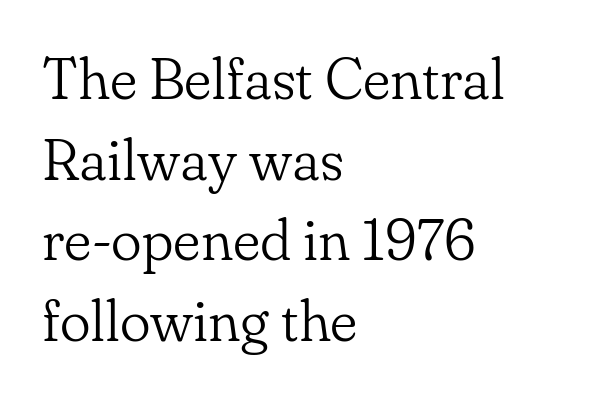
{"serif": "yes", "italic": "no", "bold": "no", "weight": "light", "width": "normal", "stroke_contrast": "low", "x_height": "small", "monospaced": "no", "underline": "no", "align": "left", "line_spacing": "normal", "line_spacing_ratio": 1.39, "letter_spacing": "normal", "letter_spacing_em": 0.0, "glyph_px": 58}
